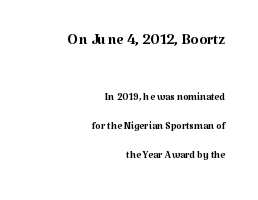
Q: Is the text bold? A: No.
Q: Is the text italic (slanted)? A: No, it is upright.
Q: Is the text underlined? A: No.
Q: How is the paragraph aligned? A: Right-aligned.
Q: Is the spacing between letters normal or unusually wide? A: Normal.
Q: Is the spacing between lines tight, normal or loose? A: Loose.
Q: Which block of text is set in a larger size, the first (top) or the second (bottom)? A: The first (top) one.
